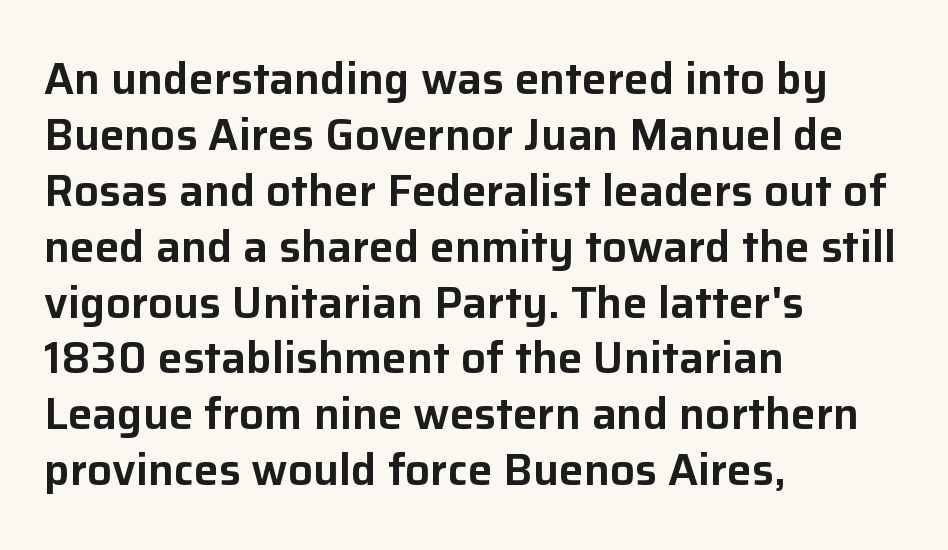
The letters advance in unequal steps, a hallmark of proportional type. The passage shown has conventional tracking throughout. Letterform terminals end flat and unadorned throughout the passage. Descender tails drop into unmarked territory. In terms of leading, this rendering sits right in the middle.
